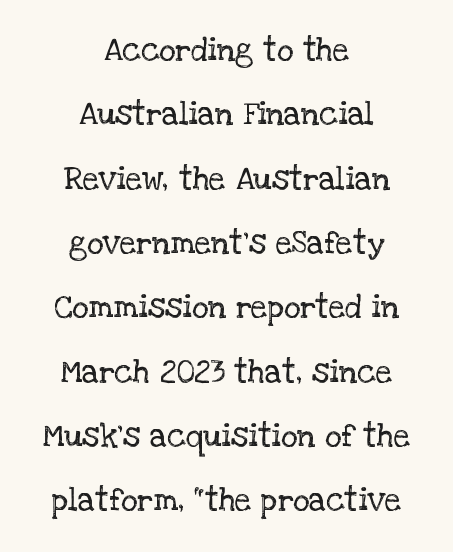
Q: Is the text bold? A: No.
Q: Is the text italic (slanted)? A: No, it is upright.
Q: Is the typeface a serif or a sans-serif typeface? A: Serif.
Q: Is the text underlined? A: No.
Q: How is the paragraph aligned? A: Centered.
Q: Is the spacing between letters normal or unusually wide? A: Normal.
Q: Is the spacing between lines tight, normal or loose? A: Loose.
Q: Width (condensed, normal, or wide)? A: Normal.
Q: Stroke contrast? A: Low.
Q: x-height? A: Large.
Q: Monospaced? A: No.
